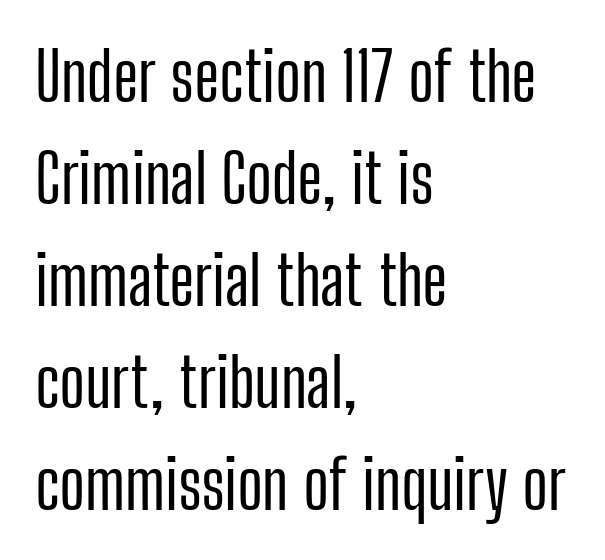
Q: Is the text italic (slanted)? A: No, it is upright.
Q: Is the typeface a serif or a sans-serif typeface? A: Sans-serif.
Q: Is the text underlined? A: No.
Q: How is the paragraph aligned? A: Left-aligned.
Q: Is the spacing between letters normal or unusually wide? A: Normal.
Q: Is the spacing between lines tight, normal or loose? A: Normal.
Q: Width (condensed, normal, or wide)? A: Condensed.
Q: Stroke contrast? A: Low.
Q: x-height? A: Medium.
Q: Monospaced? A: No.
